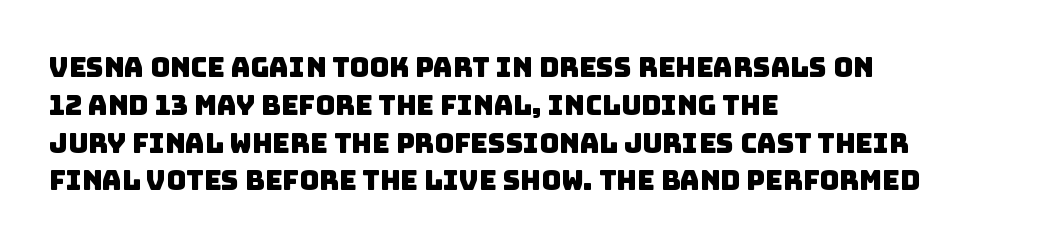
Short note: letters normally spaced. Is the block centered? No — it sits flush against the left margin. Is there much room between lines? A standard amount, neither cramped nor airy. Rule under the text: the space is simply empty.
